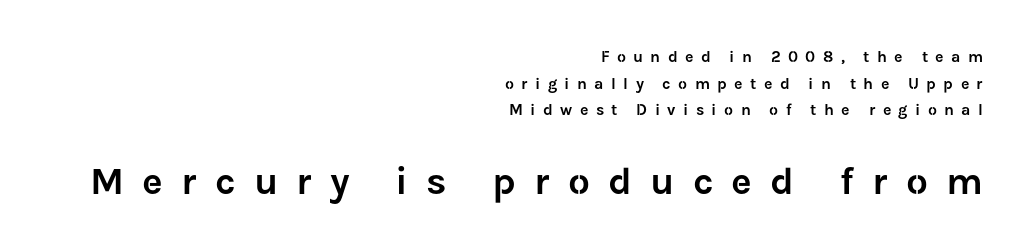
{"serif": "no", "italic": "no", "width": "normal", "stroke_contrast": "low", "x_height": "medium", "monospaced": "no", "underline": "no", "align": "right", "line_spacing": "normal", "line_spacing_ratio": 1.66, "letter_spacing": "wide", "letter_spacing_em": 0.46, "larger_block": "second", "size_ratio": 2.44, "glyph_px": 39}
